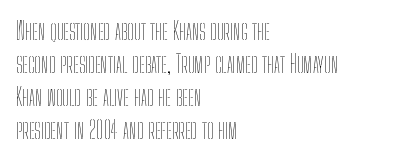
The image shows 24 px text type, upright; set left-aligned, normal line spacing (1.37x), normal letter spacing, not underlined.
